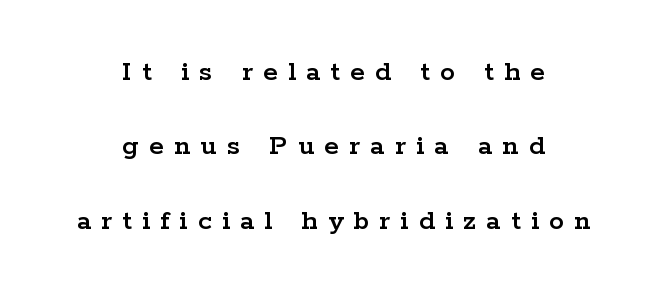
Q: Is the text italic (slanted)? A: No, it is upright.
Q: Is the typeface a serif or a sans-serif typeface? A: Serif.
Q: Is the text underlined? A: No.
Q: How is the paragraph aligned? A: Centered.
Q: Is the spacing between letters normal or unusually wide? A: Unusually wide.
Q: Is the spacing between lines tight, normal or loose? A: Loose.
Q: Width (condensed, normal, or wide)? A: Wide.
Q: Stroke contrast? A: Low.
Q: x-height? A: Medium.
Q: Monospaced? A: No.
